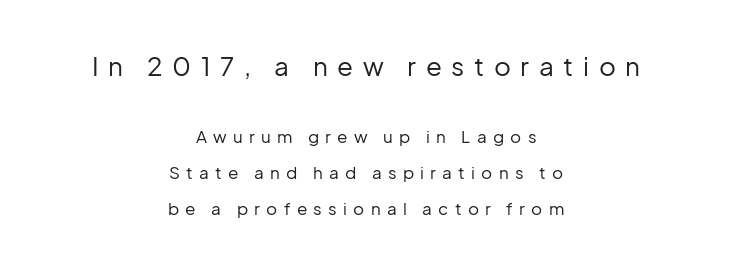
The image shows 26 px text type, upright; set centered, loose line spacing (2.12x), unusually wide letter spacing (+0.37 em), not underlined; the first (top) block is 1.53x larger.
